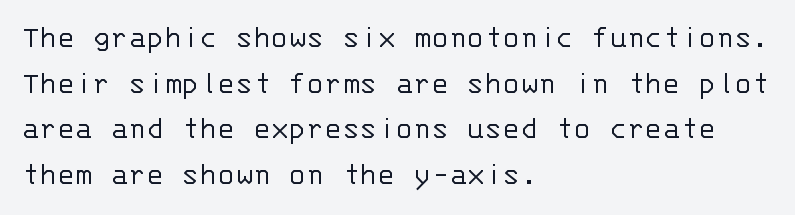
Q: Is the text bold? A: No.
Q: Is the text italic (slanted)? A: No, it is upright.
Q: Is the typeface a serif or a sans-serif typeface? A: Sans-serif.
Q: Is the text underlined? A: No.
Q: How is the paragraph aligned? A: Left-aligned.
Q: Is the spacing between letters normal or unusually wide? A: Normal.
Q: Is the spacing between lines tight, normal or loose? A: Normal.
Q: Width (condensed, normal, or wide)? A: Normal.
Q: Stroke contrast? A: Low.
Q: x-height? A: Large.
Q: Monospaced? A: Yes.
